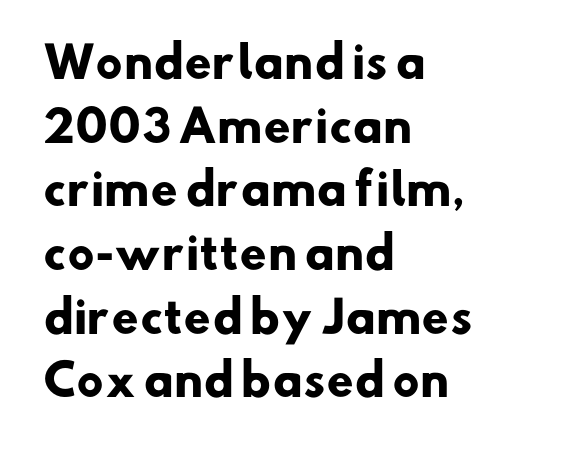
Q: Is the text bold? A: Yes.
Q: Is the typeface a serif or a sans-serif typeface? A: Sans-serif.
Q: Is the text underlined? A: No.
Q: How is the paragraph aligned? A: Left-aligned.
Q: Is the spacing between letters normal or unusually wide? A: Normal.
Q: Is the spacing between lines tight, normal or loose? A: Normal.
Q: Width (condensed, normal, or wide)? A: Normal.
Q: Stroke contrast? A: Low.
Q: x-height? A: Small.
Q: Monospaced? A: No.
